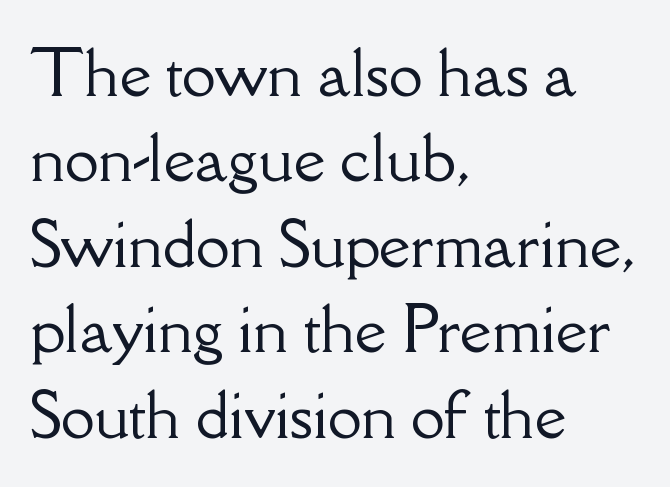
The image shows 61 px serif type, upright; set left-aligned, normal line spacing (1.4x), normal letter spacing, not underlined; low stroke contrast and a small x-height.
